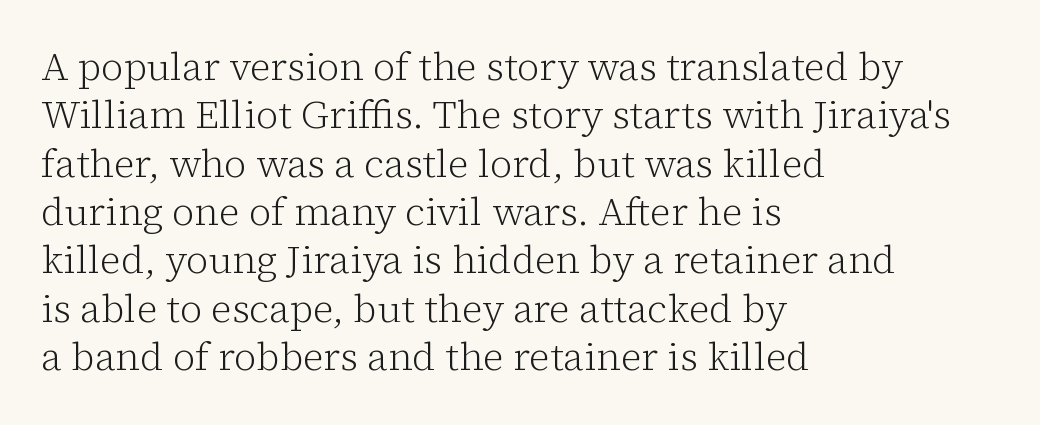
Q: Is the text bold? A: No.
Q: Is the text italic (slanted)? A: No, it is upright.
Q: Is the typeface a serif or a sans-serif typeface? A: Serif.
Q: Is the text underlined? A: No.
Q: How is the paragraph aligned? A: Left-aligned.
Q: Is the spacing between letters normal or unusually wide? A: Normal.
Q: Width (condensed, normal, or wide)? A: Normal.
Q: Stroke contrast? A: Low.
Q: x-height? A: Medium.
Q: Monospaced? A: No.
